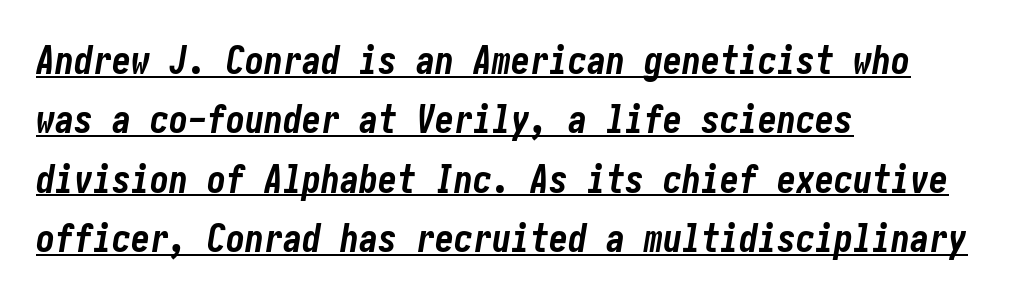
Quick note: italic. A normal amount of white space separates one row of letters from the next. The tracking reads as untouched default to a designer's eye. Pretty heavy lettering here — definitely bold. The setting favours the left margin, as ordinary paragraphs usually do. This rendering features underlined lettering.
